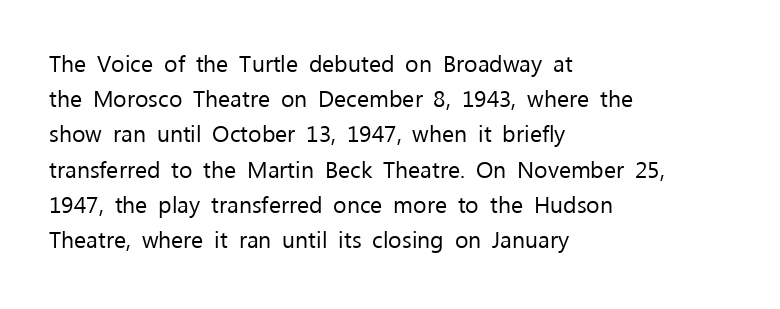
Q: Is the text bold? A: No.
Q: Is the text italic (slanted)? A: No, it is upright.
Q: Is the text underlined? A: No.
Q: How is the paragraph aligned? A: Left-aligned.
Q: Is the spacing between letters normal or unusually wide? A: Normal.
Q: Is the spacing between lines tight, normal or loose? A: Normal.
